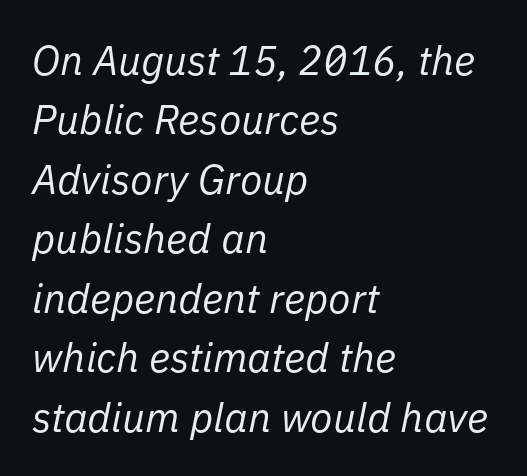
The image shows 41 px regular-weight type, italic (leaning right); set left-aligned, normal line spacing (1.45x), normal letter spacing, not underlined; low stroke contrast and a medium x-height.
